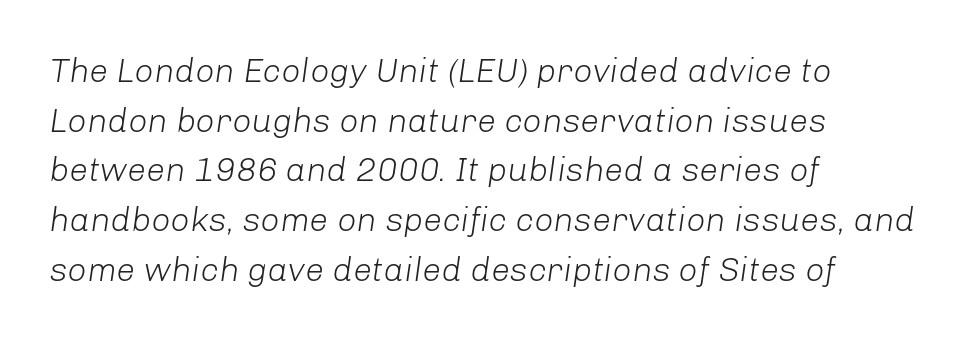
{"italic": "yes", "lean": "right", "slant_degrees": 8, "bold": "no", "weight": "light", "width": "normal", "stroke_contrast": "low", "x_height": "medium", "monospaced": "no", "underline": "no", "align": "left", "line_spacing": "normal", "line_spacing_ratio": 1.46, "letter_spacing": "normal", "letter_spacing_em": 0.0, "glyph_px": 34}
